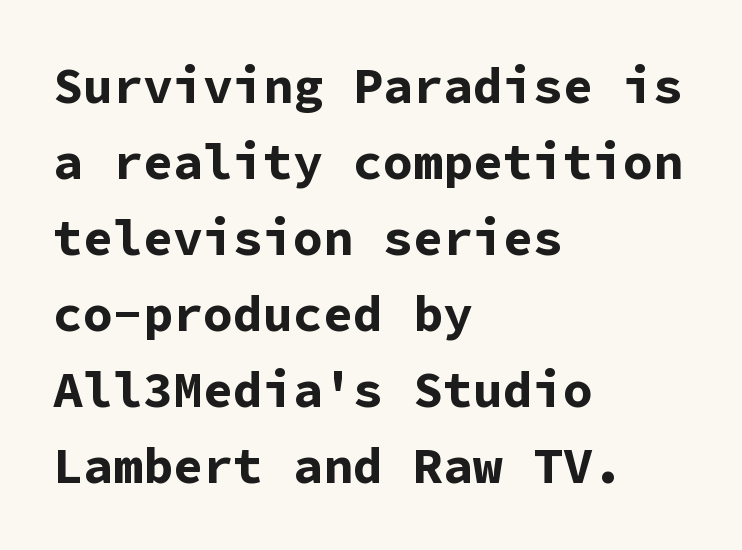
Stroke terminals: plain, sans-serif. Every character here occupies the same horizontal width, giving the sample a typewriter-like rhythm. All the whitespace from short lines collects on the right. Short note: letters normally spaced. Posture: vertical.
